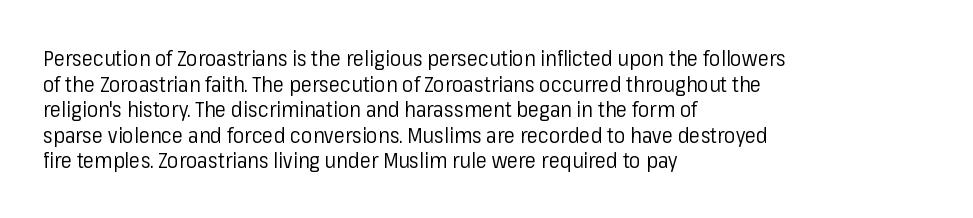
The image shows 21 px text type, upright; set left-aligned, line spacing 1.22x, normal letter spacing, not underlined.
